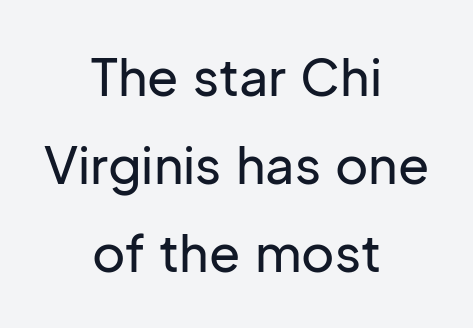
{"serif": "no", "italic": "no", "width": "normal", "stroke_contrast": "low", "x_height": "medium", "monospaced": "no", "underline": "no", "align": "center", "line_spacing_ratio": 1.73, "letter_spacing": "normal", "letter_spacing_em": 0.0, "glyph_px": 51}
